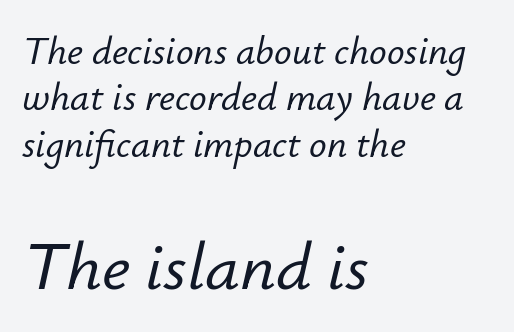
Spacing verdict: proportional, widths tailored to each character. Just letters on the line, the space beneath them empty. In CSS terms this would be text-align: left. A typesetter would mark this as italic. Block two is the big one; block one sits smaller above it.
